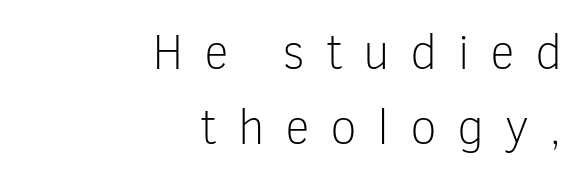
Q: Is the text bold? A: No.
Q: Is the text italic (slanted)? A: No, it is upright.
Q: Is the typeface a serif or a sans-serif typeface? A: Sans-serif.
Q: Is the text underlined? A: No.
Q: How is the paragraph aligned? A: Right-aligned.
Q: Is the spacing between letters normal or unusually wide? A: Unusually wide.
Q: Is the spacing between lines tight, normal or loose? A: Normal.
Q: Width (condensed, normal, or wide)? A: Normal.
Q: Stroke contrast? A: Low.
Q: x-height? A: Medium.
Q: Monospaced? A: No.
